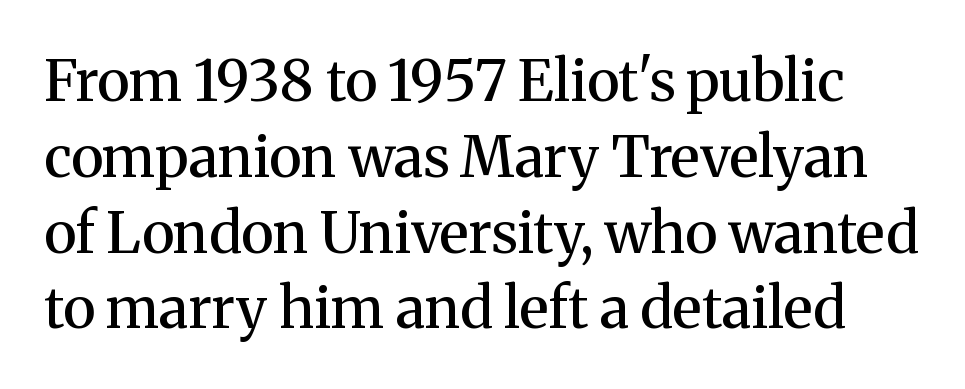
The image shows 57 px semibold serif type, upright; set normal line spacing (1.33x), normal letter spacing, not underlined; medium stroke contrast and a medium x-height.
